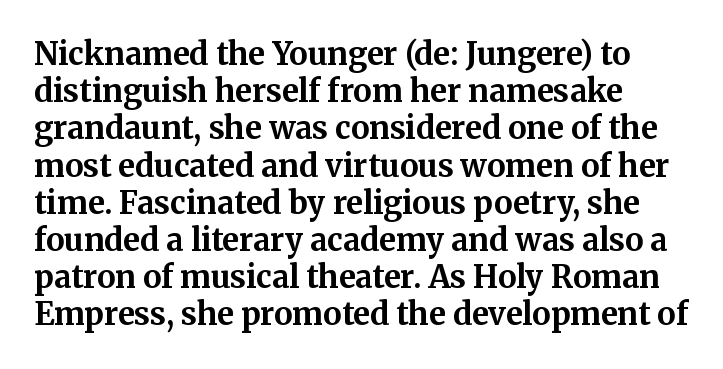
Q: Is the text bold? A: Yes.
Q: Is the text italic (slanted)? A: No, it is upright.
Q: Is the typeface a serif or a sans-serif typeface? A: Serif.
Q: Is the text underlined? A: No.
Q: How is the paragraph aligned? A: Left-aligned.
Q: Is the spacing between letters normal or unusually wide? A: Normal.
Q: Width (condensed, normal, or wide)? A: Normal.
Q: Stroke contrast? A: Medium.
Q: x-height? A: Medium.
Q: Monospaced? A: No.
